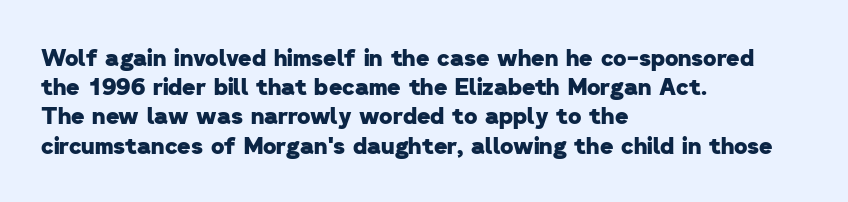
The foot of each line stays bare and open. The glyphs have the mass of a bold cut. This block has exactly the height ordinary leading produces. What stands out about the letter spacing? Nothing — it is the standard amount. In CSS terms this would be text-align: left.
